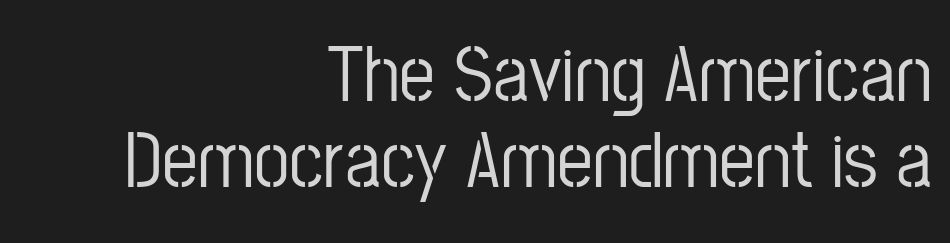
Grotesque or geometric, the face here clearly has no serifs. Quick note: underline off. Quick note: not italic, upright. Here the designer chose a conventional face with non-uniform glyph widths. Words appear dense and cohesive because spacing is normal.
